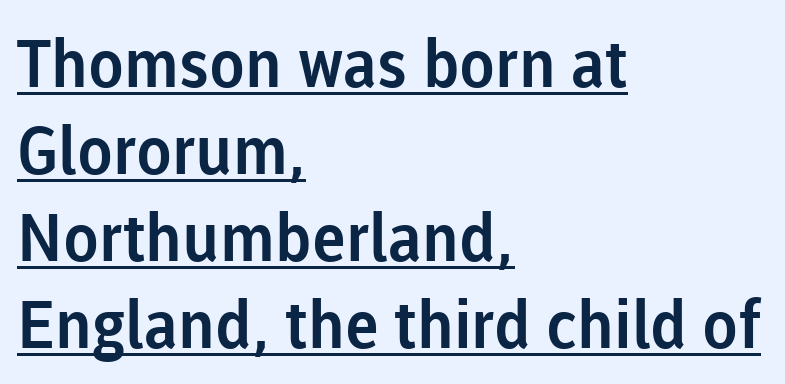
Unlike a traditional serif, this face leaves its strokes unadorned. In designer terms, the underline attribute is active on this setting. Is this a fixed-width face? No — the glyphs have proportional, varying widths. The font's upright variant was chosen for this text. Short and long lines alike share a common starting point at left. Spacing between characters is what you'd get straight out of the box.
